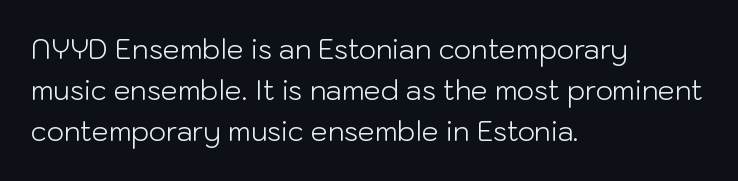
On a weight scale, this lands at 450 or below. The passage shown has conventional tracking throughout. A normal amount of white space separates one row of letters from the next. The rag falls on the right side of this text block.
